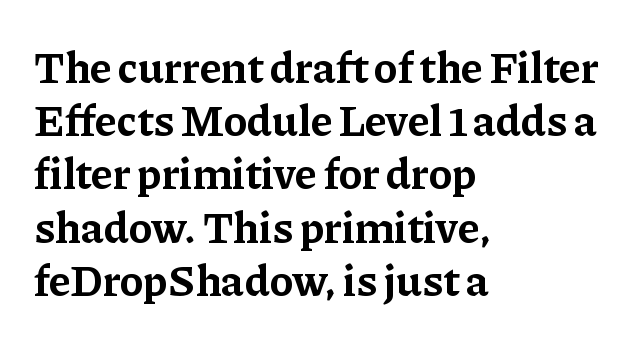
{"serif": "yes", "italic": "no", "bold": "yes", "weight": "bold", "width": "normal", "stroke_contrast": "low", "x_height": "medium", "monospaced": "no", "underline": "no", "align": "left", "line_spacing_ratio": 1.21, "letter_spacing": "normal", "letter_spacing_em": 0.0, "glyph_px": 44}
